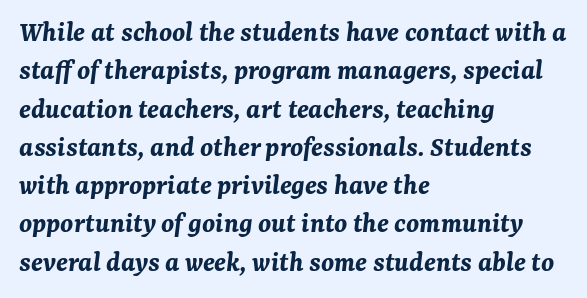
Check the space under the baseline: it is left empty. Leading matches the norm, producing a regular column. How are the letters spaced? Ordinarily, with no added tracking. A student would call this left alignment; a typographer would say flush left, rag right. The font is running at its bold setting. The letters are slanted; this is an italic face.
